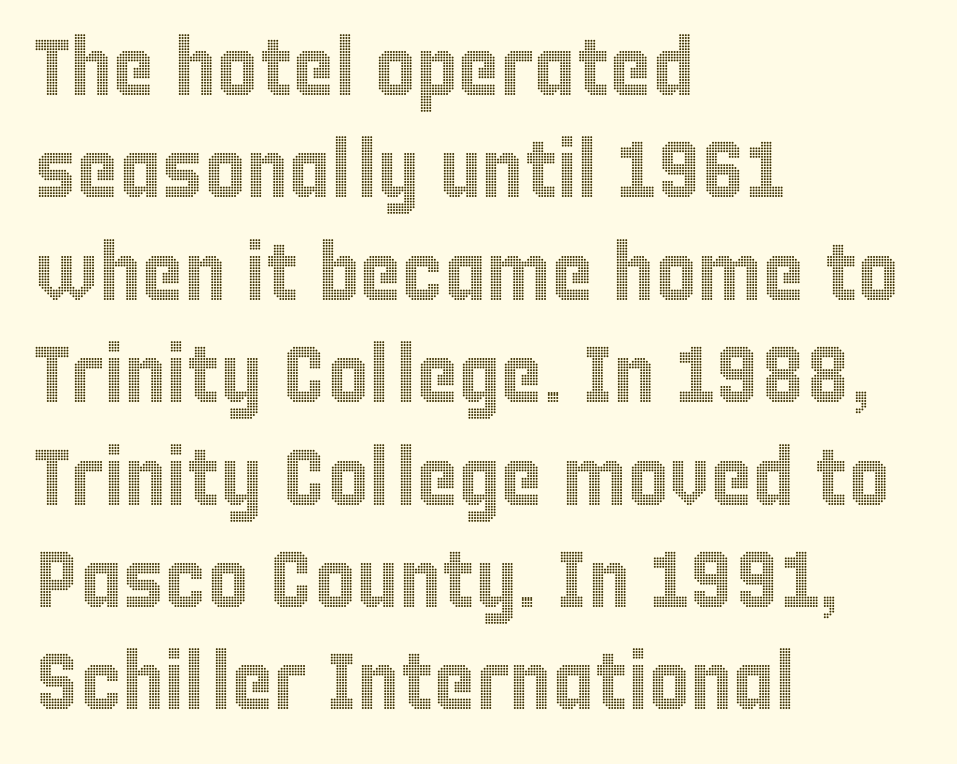
The ragged edge is on the right, which tells us the setting is flush left. Each new line begins a customary step beneath the previous one. The tracking reads as untouched default to a designer's eye. The lettering holds an erect, upright posture throughout.
